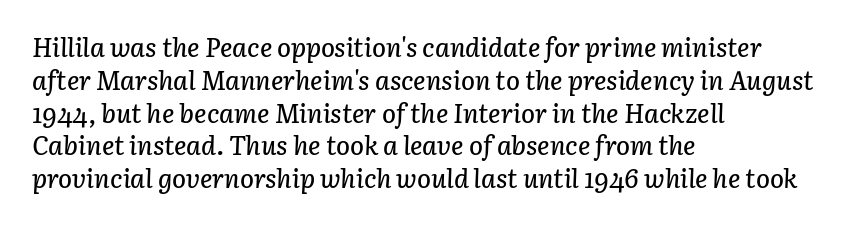
The image shows 26 px text type, italic (leaning right); set left-aligned, normal line spacing (1.26x), normal letter spacing, not underlined.
